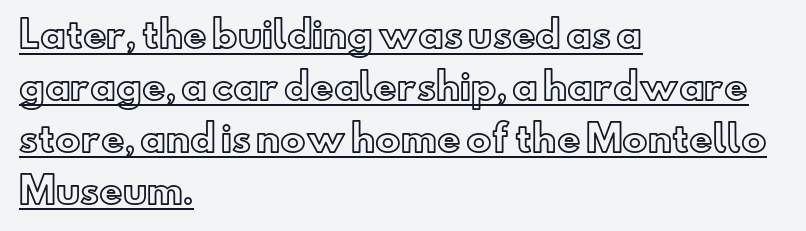
{"italic": "no", "width": "normal", "x_height": "small", "monospaced": "no", "underline": "yes", "align": "left", "line_spacing": "normal", "line_spacing_ratio": 1.44, "letter_spacing": "normal", "letter_spacing_em": 0.0, "glyph_px": 36}
